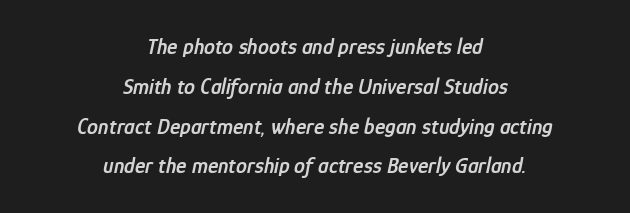
{"italic": "yes", "lean": "right", "slant_degrees": 12, "bold": "semi", "underline": "no", "align": "center", "line_spacing_ratio": 1.81, "letter_spacing": "normal", "letter_spacing_em": 0.0, "glyph_px": 22}
